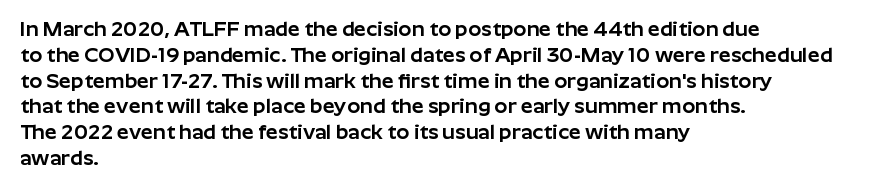
{"italic": "no", "underline": "no", "align": "left", "line_spacing_ratio": 1.23, "letter_spacing": "normal", "letter_spacing_em": 0.0, "glyph_px": 21}
